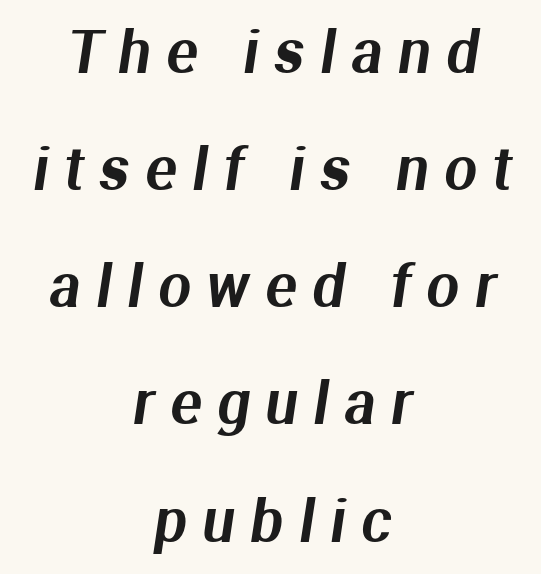
Q: Is the typeface a serif or a sans-serif typeface? A: Sans-serif.
Q: Is the text underlined? A: No.
Q: How is the paragraph aligned? A: Centered.
Q: Is the spacing between letters normal or unusually wide? A: Unusually wide.
Q: Is the spacing between lines tight, normal or loose? A: Loose.
Q: Width (condensed, normal, or wide)? A: Normal.
Q: Stroke contrast? A: Medium.
Q: x-height? A: Medium.
Q: Monospaced? A: No.
